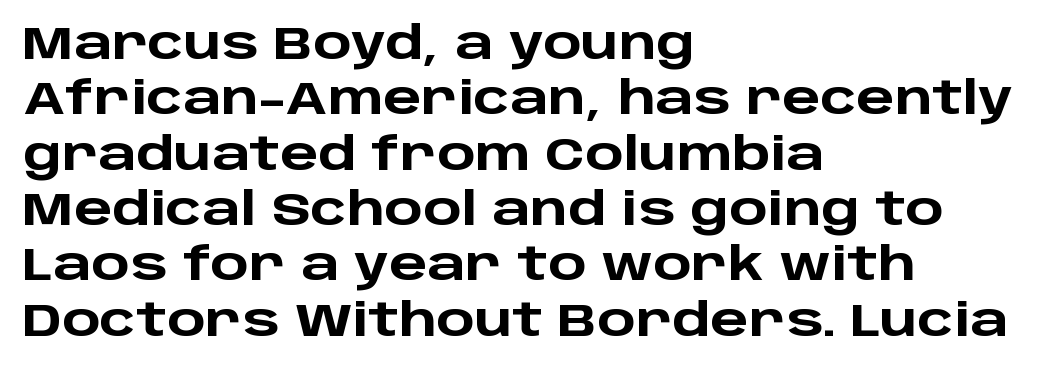
Glyph-to-glyph distance matches everyday printed text. Think of a printed novel: that variable character pitch is what you see here. The glyphs have the mass of a bold cut. Vertical strokes here are truly vertical.
